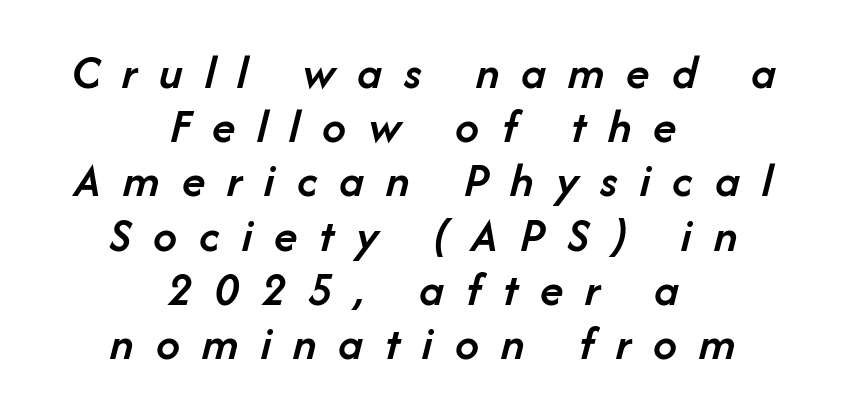
A typesetter would call this leading minimal, almost set solid. Proportional: the letters do not fall into vertical columns. Slightly chunky letters — semibold, I'd say, not full bold. The face used here is rendered with a markedly widened letterfit. Descenders hang freely into open space. The rendering positions every line midway between the sides.
